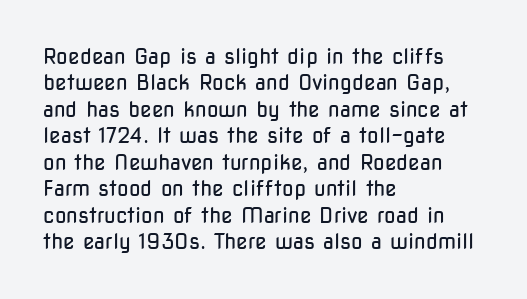
Q: Is the text bold? A: No.
Q: Is the text italic (slanted)? A: No, it is upright.
Q: Is the text underlined? A: No.
Q: How is the paragraph aligned? A: Left-aligned.
Q: Is the spacing between letters normal or unusually wide? A: Normal.
Q: Is the spacing between lines tight, normal or loose? A: Normal.
